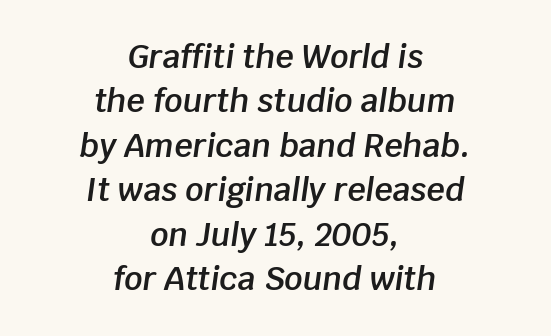
The image shows 32 px semibold type, italic (leaning right); set centered, normal line spacing (1.39x), normal letter spacing, not underlined; low stroke contrast and a large x-height.
